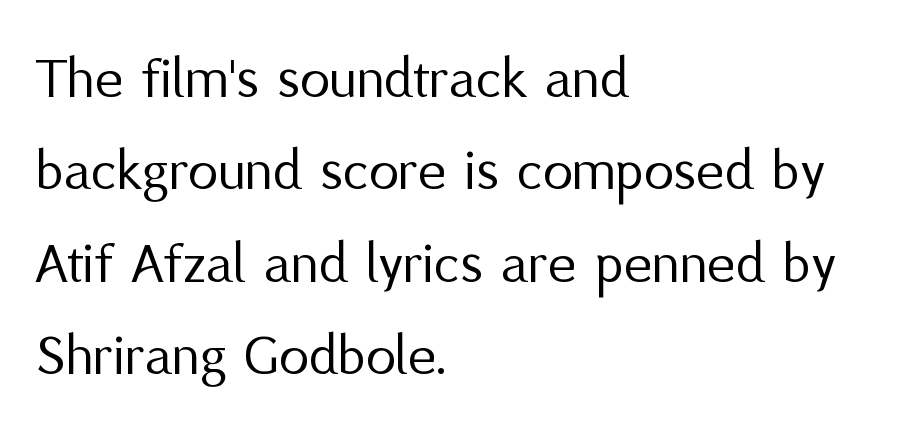
The image shows 60 px regular-weight sans-serif type, upright; set left-aligned, normal line spacing (1.54x), normal letter spacing, not underlined; medium stroke contrast and a medium x-height.
